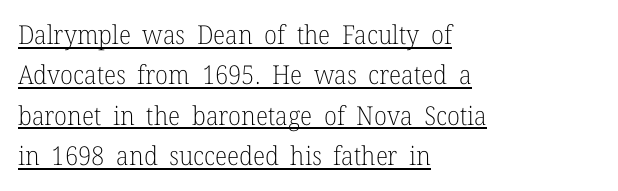
Vertical stems look standard width or narrower in stroke. Looks like someone drew a line under every word here. A normal amount of white space separates one row of letters from the next. One-word summary of the alignment: left. No italicization has been applied; the sample stays upright. In terms of letterspacing, this is plain default setting.
